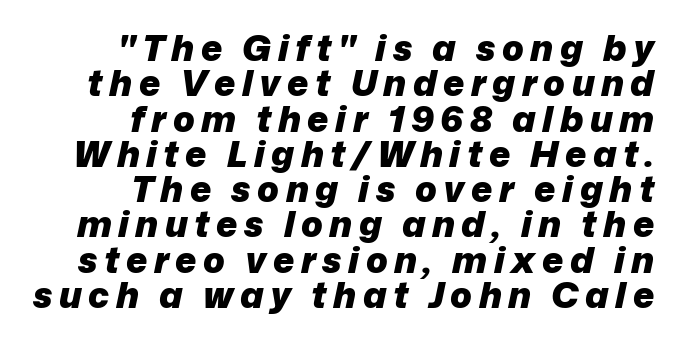
{"italic": "yes", "lean": "right", "slant_degrees": 12, "bold": "yes", "weight": "heavy", "width": "normal", "stroke_contrast": "low", "x_height": "medium", "monospaced": "no", "underline": "no", "align": "right", "line_spacing": "tight", "line_spacing_ratio": 0.98, "glyph_px": 36}
